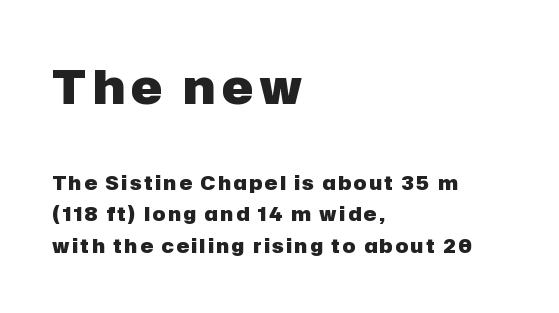
Q: Is the text bold? A: Yes.
Q: Is the text italic (slanted)? A: No, it is upright.
Q: Is the typeface a serif or a sans-serif typeface? A: Sans-serif.
Q: Is the text underlined? A: No.
Q: How is the paragraph aligned? A: Left-aligned.
Q: Is the spacing between lines tight, normal or loose? A: Normal.
Q: Which block of text is set in a larger size, the first (top) or the second (bottom)? A: The first (top) one.
Q: Width (condensed, normal, or wide)? A: Normal.
Q: Stroke contrast? A: Low.
Q: x-height? A: Medium.
Q: Monospaced? A: No.
